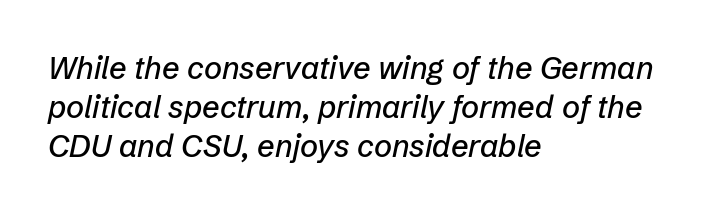
Emphasis-style slanted type is in use. The paragraph shown leans on its left margin. Leading: standard. Descenders hang freely into open space.
